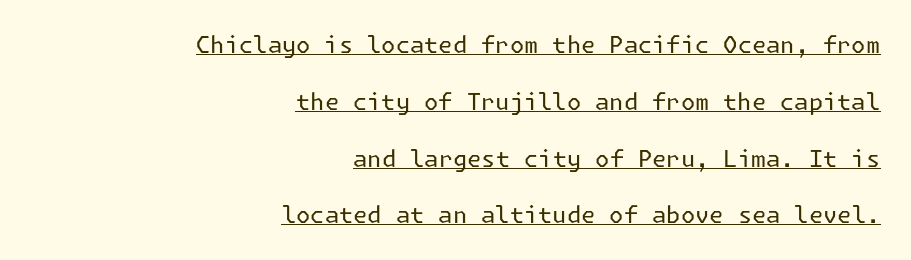
{"italic": "no", "bold": "no", "underline": "yes", "align": "right", "line_spacing": "loose", "line_spacing_ratio": 2.47, "letter_spacing": "normal", "letter_spacing_em": 0.0, "glyph_px": 23}
